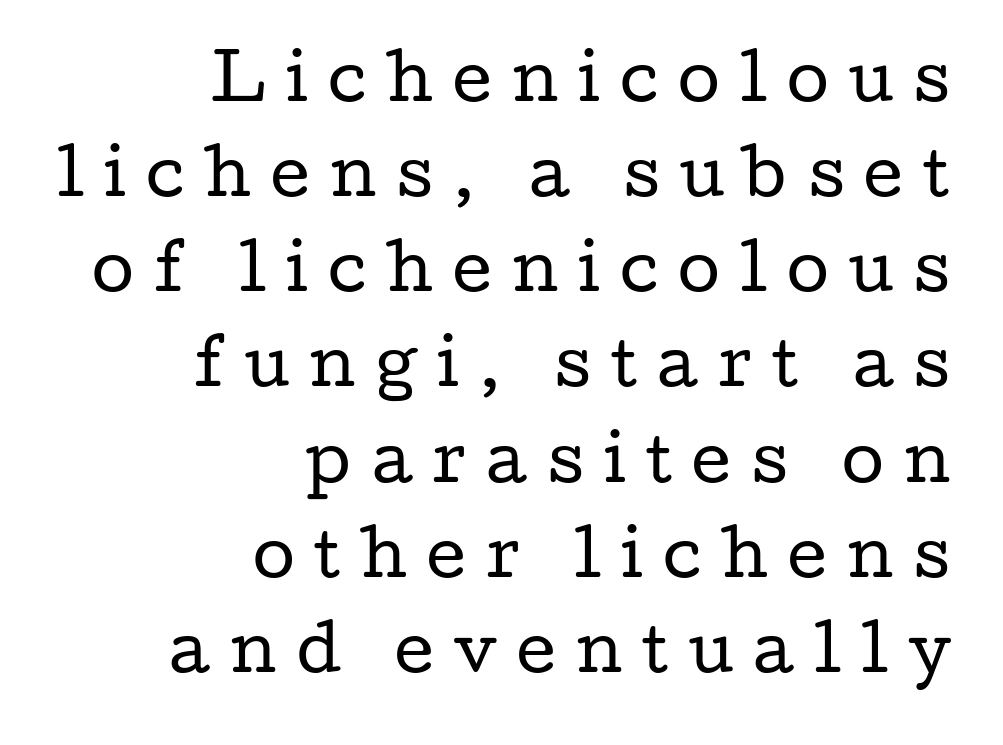
Q: Is the text bold? A: No.
Q: Is the text italic (slanted)? A: No, it is upright.
Q: Is the typeface a serif or a sans-serif typeface? A: Serif.
Q: Is the text underlined? A: No.
Q: How is the paragraph aligned? A: Right-aligned.
Q: Is the spacing between letters normal or unusually wide? A: Unusually wide.
Q: Is the spacing between lines tight, normal or loose? A: Normal.
Q: Width (condensed, normal, or wide)? A: Wide.
Q: Stroke contrast? A: Low.
Q: x-height? A: Medium.
Q: Monospaced? A: No.
